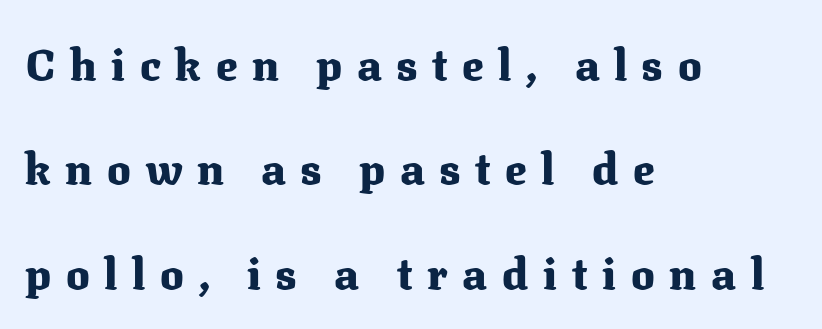
Q: Is the text bold? A: Yes.
Q: Is the text italic (slanted)? A: No, it is upright.
Q: Is the typeface a serif or a sans-serif typeface? A: Serif.
Q: Is the text underlined? A: No.
Q: How is the paragraph aligned? A: Left-aligned.
Q: Is the spacing between letters normal or unusually wide? A: Unusually wide.
Q: Is the spacing between lines tight, normal or loose? A: Loose.
Q: Width (condensed, normal, or wide)? A: Normal.
Q: Stroke contrast? A: Medium.
Q: x-height? A: Medium.
Q: Monospaced? A: No.
